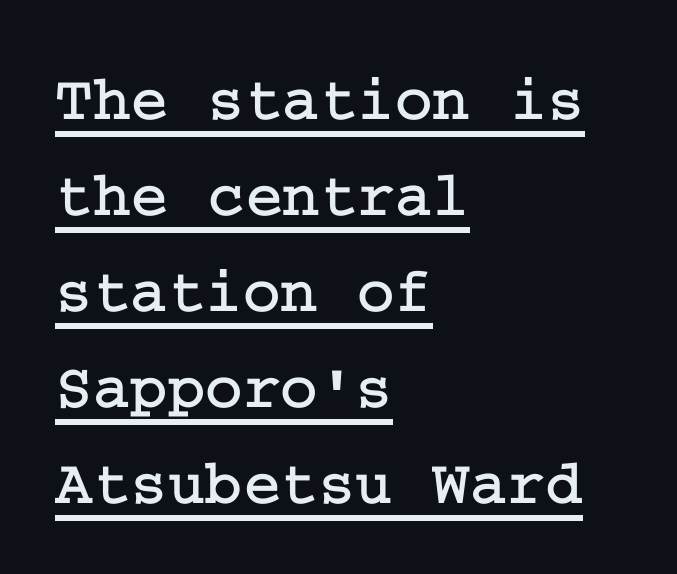
Q: Is the text italic (slanted)? A: No, it is upright.
Q: Is the typeface a serif or a sans-serif typeface? A: Serif.
Q: Is the text underlined? A: Yes.
Q: How is the paragraph aligned? A: Left-aligned.
Q: Is the spacing between letters normal or unusually wide? A: Normal.
Q: Is the spacing between lines tight, normal or loose? A: Normal.
Q: Width (condensed, normal, or wide)? A: Normal.
Q: Stroke contrast? A: Low.
Q: x-height? A: Medium.
